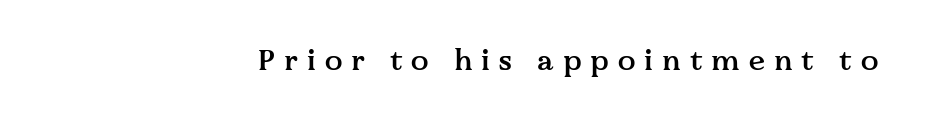
The image shows 29 px semibold serif type, upright; set right-aligned, unusually wide letter spacing (+0.31 em), not underlined; medium stroke contrast and a medium x-height.
